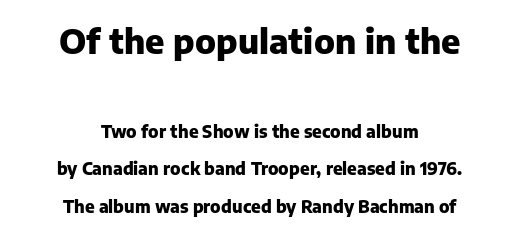
The glyphs in this specimen are sans serif. Plain, unruled lines of type. The face used here is proportionally spaced, like ordinary book or web type. In terms of letterspacing, this is plain default setting. The characters look thick and weighty, a clear bold.
